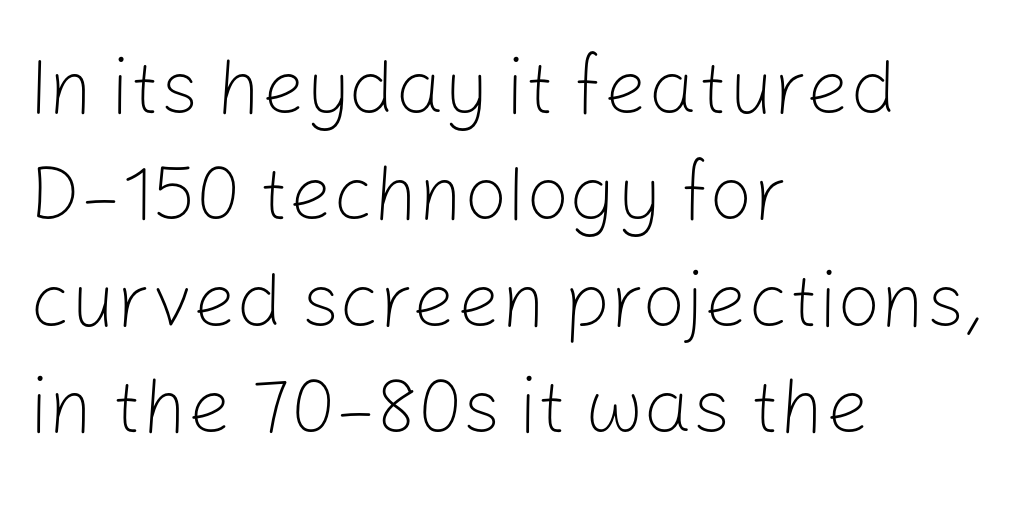
Q: Is the text bold? A: No.
Q: Is the text italic (slanted)? A: No, it is upright.
Q: Is the typeface a serif or a sans-serif typeface? A: Sans-serif.
Q: Is the text underlined? A: No.
Q: How is the paragraph aligned? A: Left-aligned.
Q: Is the spacing between letters normal or unusually wide? A: Normal.
Q: Is the spacing between lines tight, normal or loose? A: Normal.
Q: Width (condensed, normal, or wide)? A: Normal.
Q: Stroke contrast? A: Low.
Q: x-height? A: Medium.
Q: Monospaced? A: No.
